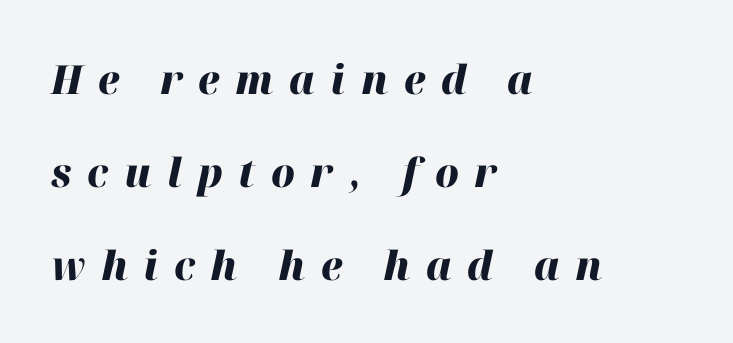
Words float on clear page, feet unadorned. Heavy-handed strokes throughout: this text is bold. An italicized treatment has been applied to the whole sample. This sample is left-justified, so line endings fall wherever the words run out. This sample uses expanded letter spacing, leaving extra air between glyphs. You could not count columns in this text — the font is proportionally spaced.
